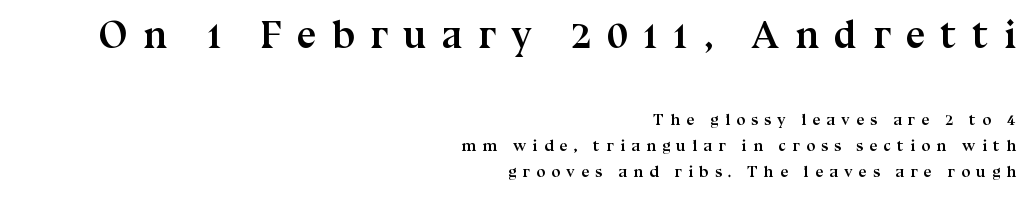
Words appear elongated and porous because spacing is wide. Style check: upright. The zone under the glyphs is completely vacant. The ragged edge is on the left, which tells us the setting is flush right. This sample has the flowing, uneven cadence of proportional lettering. You'd pick this weight for a headline — it's a proper bold.
